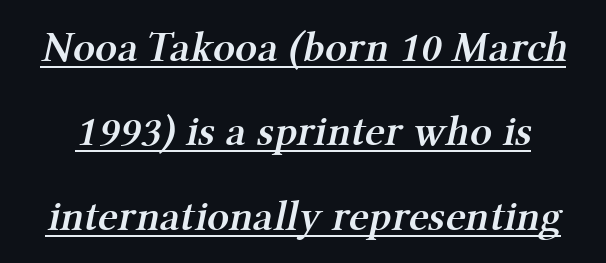
{"serif": "yes", "bold": "semi", "weight": "semibold", "width": "normal", "stroke_contrast": "medium", "x_height": "medium", "monospaced": "no", "underline": "yes", "line_spacing": "loose", "line_spacing_ratio": 1.96, "letter_spacing": "normal", "letter_spacing_em": 0.0, "glyph_px": 43}
